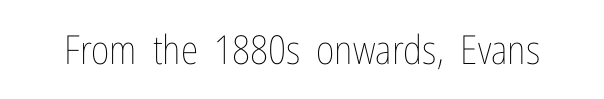
The image shows 40 px thin, condensed type, upright; set normal letter spacing, not underlined; low stroke contrast and a medium x-height.
